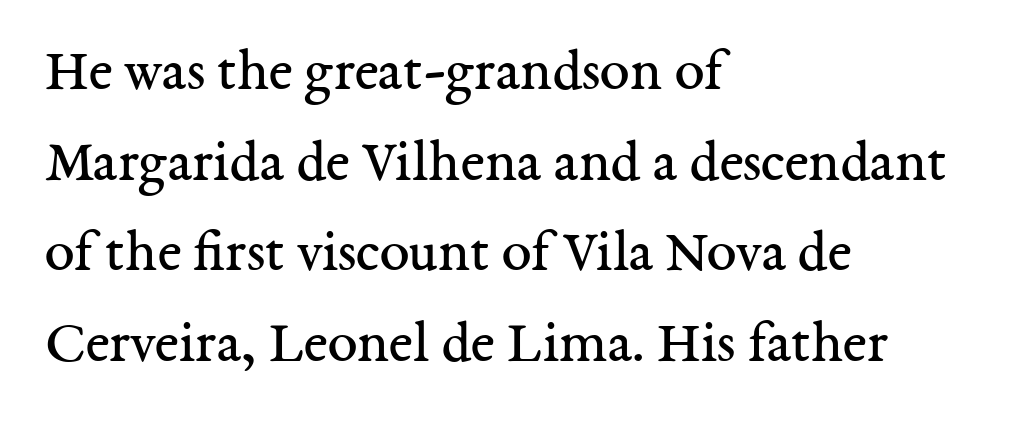
{"serif": "yes", "italic": "no", "bold": "no", "weight": "regular", "width": "normal", "stroke_contrast": "medium", "x_height": "medium", "monospaced": "no", "underline": "no", "align": "left", "line_spacing": "normal", "line_spacing_ratio": 1.51, "letter_spacing": "normal", "letter_spacing_em": 0.0, "glyph_px": 60}
